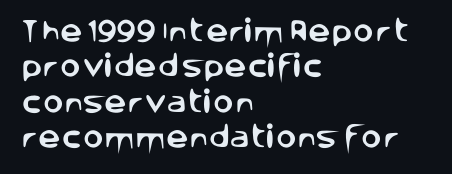
The image shows 25 px text type, upright; set left-aligned, normal line spacing (1.42x), normal letter spacing, not underlined.
